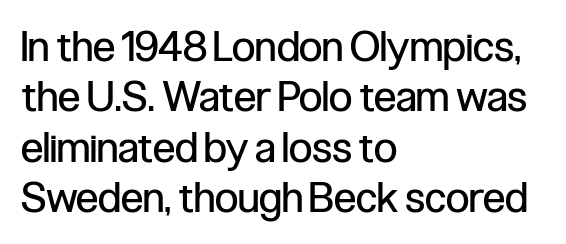
Q: Is the text bold? A: No.
Q: Is the text italic (slanted)? A: No, it is upright.
Q: Is the typeface a serif or a sans-serif typeface? A: Sans-serif.
Q: Is the text underlined? A: No.
Q: How is the paragraph aligned? A: Left-aligned.
Q: Is the spacing between letters normal or unusually wide? A: Normal.
Q: Width (condensed, normal, or wide)? A: Condensed.
Q: Stroke contrast? A: Low.
Q: x-height? A: Medium.
Q: Monospaced? A: No.
